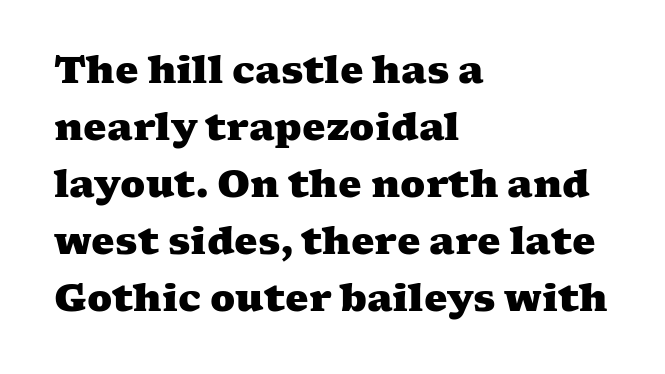
Q: Is the text bold? A: Yes.
Q: Is the typeface a serif or a sans-serif typeface? A: Serif.
Q: Is the text underlined? A: No.
Q: How is the paragraph aligned? A: Left-aligned.
Q: Is the spacing between letters normal or unusually wide? A: Normal.
Q: Is the spacing between lines tight, normal or loose? A: Normal.
Q: Width (condensed, normal, or wide)? A: Wide.
Q: Stroke contrast? A: Medium.
Q: x-height? A: Medium.
Q: Monospaced? A: No.
